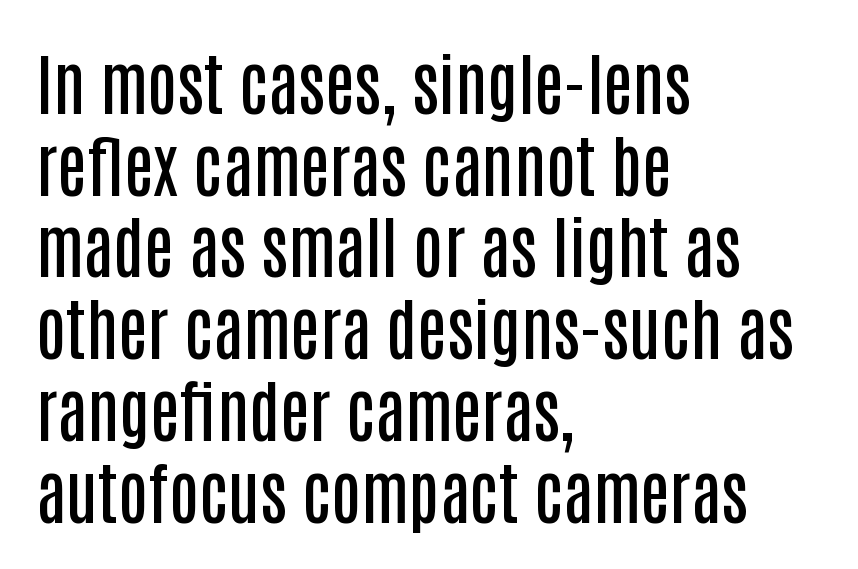
Q: Is the text bold? A: Semi-bold.
Q: Is the text italic (slanted)? A: No, it is upright.
Q: Is the typeface a serif or a sans-serif typeface? A: Sans-serif.
Q: Is the text underlined? A: No.
Q: How is the paragraph aligned? A: Left-aligned.
Q: Is the spacing between letters normal or unusually wide? A: Normal.
Q: Width (condensed, normal, or wide)? A: Condensed.
Q: Stroke contrast? A: Low.
Q: x-height? A: Large.
Q: Monospaced? A: No.
